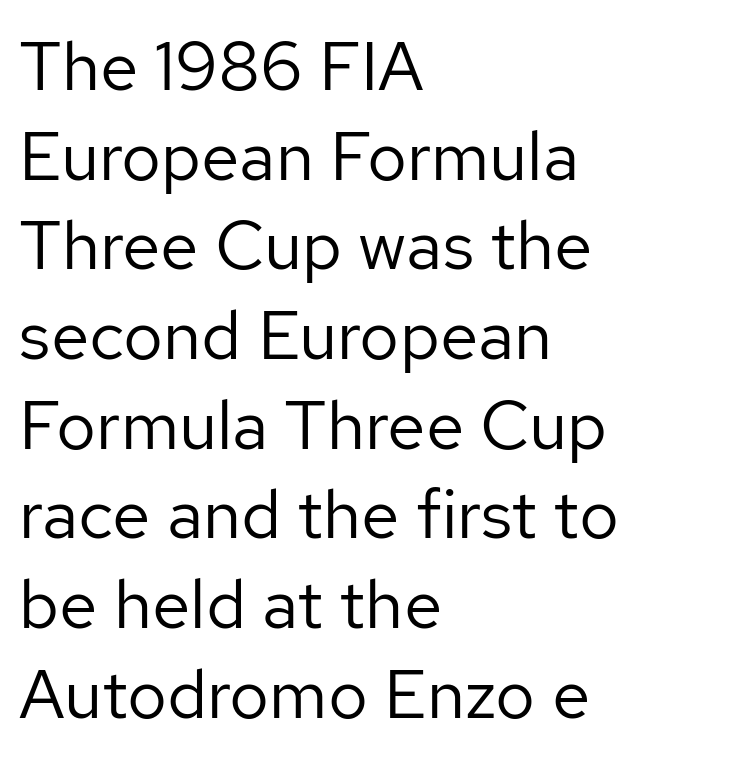
{"serif": "no", "italic": "no", "bold": "no", "weight": "regular", "width": "normal", "stroke_contrast": "low", "x_height": "medium", "monospaced": "no", "underline": "no", "align": "left", "line_spacing": "normal", "line_spacing_ratio": 1.3, "letter_spacing": "normal", "letter_spacing_em": 0.0, "glyph_px": 69}
